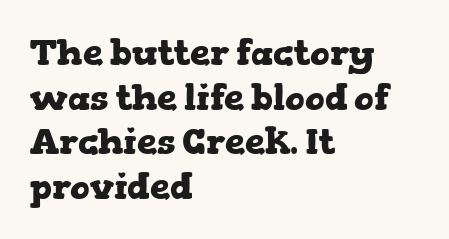
Q: Is the text bold? A: Yes.
Q: Is the text italic (slanted)? A: No, it is upright.
Q: Is the typeface a serif or a sans-serif typeface? A: Serif.
Q: Is the text underlined? A: No.
Q: How is the paragraph aligned? A: Left-aligned.
Q: Is the spacing between letters normal or unusually wide? A: Normal.
Q: Width (condensed, normal, or wide)? A: Wide.
Q: Stroke contrast? A: Low.
Q: x-height? A: Medium.
Q: Monospaced? A: No.
